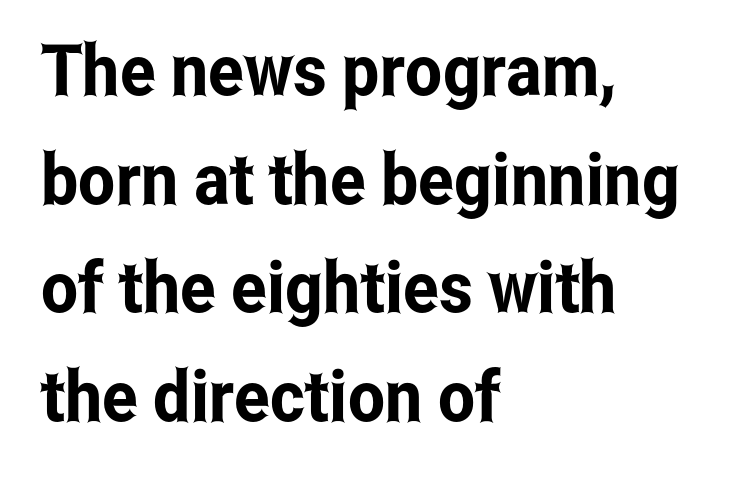
{"serif": "no", "italic": "no", "width": "condensed", "stroke_contrast": "low", "x_height": "medium", "monospaced": "no", "underline": "no", "align": "left", "line_spacing": "normal", "line_spacing_ratio": 1.53, "letter_spacing": "normal", "letter_spacing_em": 0.0, "glyph_px": 71}
